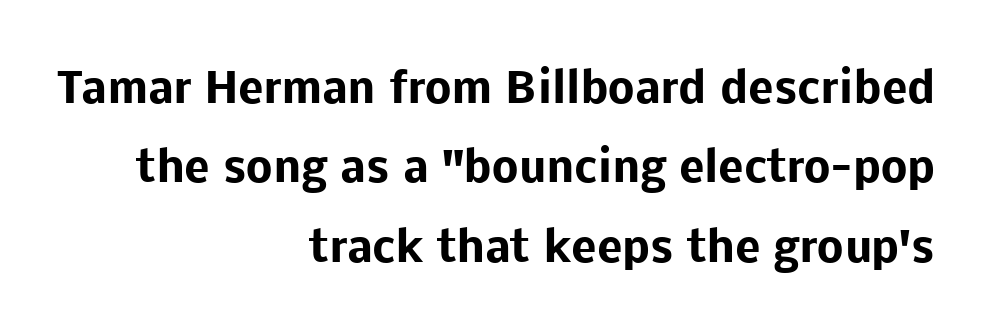
{"serif": "no", "italic": "no", "bold": "yes", "weight": "heavy", "width": "normal", "stroke_contrast": "low", "x_height": "medium", "monospaced": "no", "underline": "no", "align": "right", "line_spacing_ratio": 1.89, "letter_spacing": "normal", "letter_spacing_em": 0.0, "glyph_px": 42}
